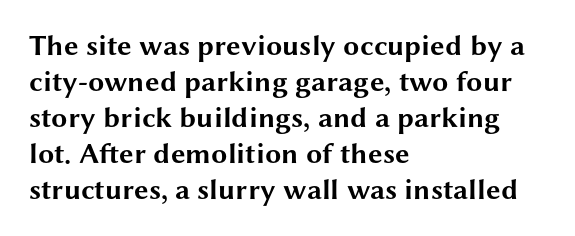
Q: Is the text bold? A: Yes.
Q: Is the text italic (slanted)? A: No, it is upright.
Q: Is the typeface a serif or a sans-serif typeface? A: Sans-serif.
Q: Is the text underlined? A: No.
Q: How is the paragraph aligned? A: Left-aligned.
Q: Is the spacing between letters normal or unusually wide? A: Normal.
Q: Width (condensed, normal, or wide)? A: Wide.
Q: Stroke contrast? A: Medium.
Q: x-height? A: Medium.
Q: Monospaced? A: No.
